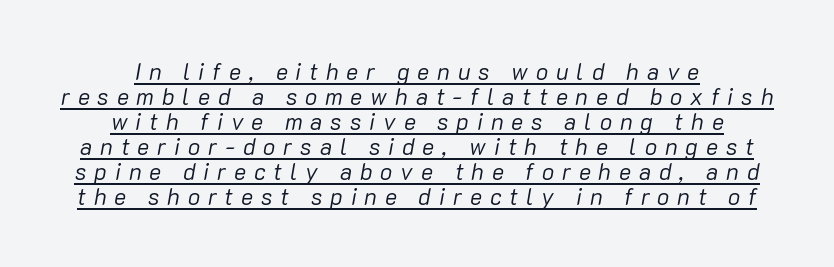
The image shows 23 px text type, italic (leaning right); set centered, tight line spacing (1.09x), unusually wide letter spacing (+0.34 em), underlined.
